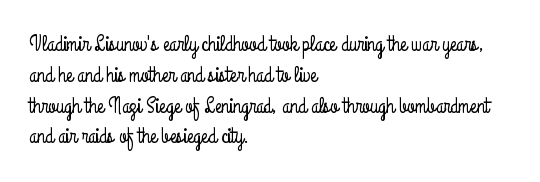
A classic flush-left, rag-right setting is used for this passage. The rendering uses a moderate line-height, typical for paragraphs. In terms of letterspacing, this is plain default setting.
